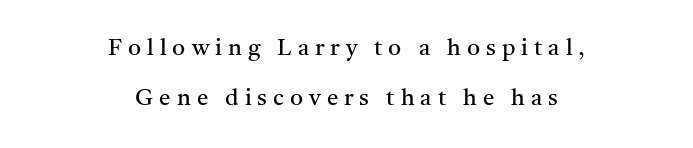
Honestly, the letter spacing is so wide it's the main thing you notice. The space beneath each line is pristine and unruled. You could fit nearly another row in the gap between these rows. No extra ink here — the face is not bold. These lines are centered, leaving both edges ragged. No italicization has been applied; the sample stays upright.
